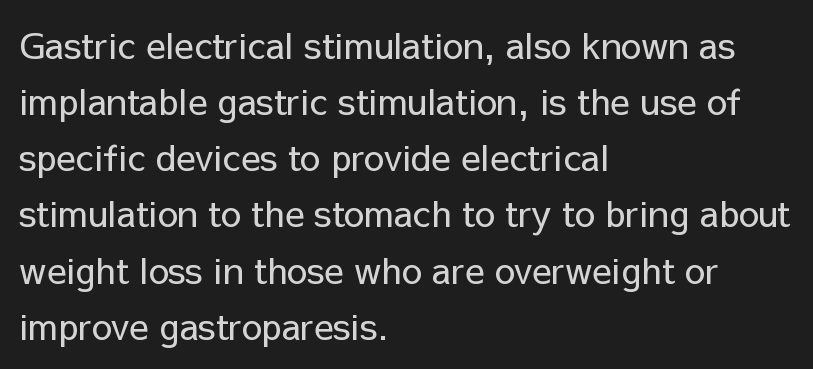
Q: Is the text bold? A: No.
Q: Is the text italic (slanted)? A: No, it is upright.
Q: Is the typeface a serif or a sans-serif typeface? A: Sans-serif.
Q: Is the text underlined? A: No.
Q: How is the paragraph aligned? A: Left-aligned.
Q: Is the spacing between letters normal or unusually wide? A: Normal.
Q: Is the spacing between lines tight, normal or loose? A: Normal.
Q: Width (condensed, normal, or wide)? A: Normal.
Q: Stroke contrast? A: Low.
Q: x-height? A: Medium.
Q: Monospaced? A: No.
